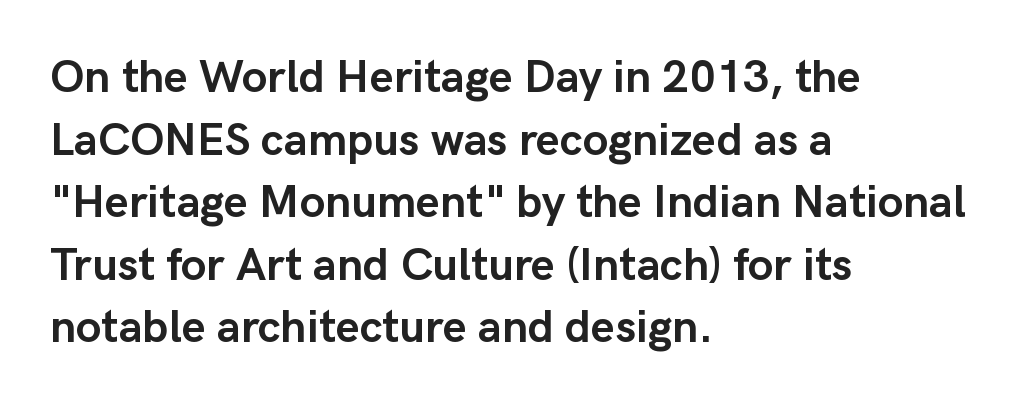
{"serif": "no", "italic": "no", "bold": "yes", "weight": "semibold", "width": "normal", "stroke_contrast": "low", "x_height": "medium", "monospaced": "no", "underline": "no", "align": "left", "line_spacing": "normal", "line_spacing_ratio": 1.36, "letter_spacing": "normal", "letter_spacing_em": 0.0, "glyph_px": 46}
